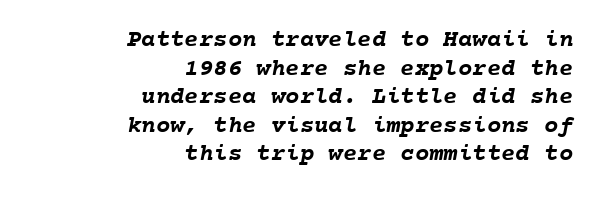
The image shows 24 px bold type; set right-aligned, line spacing 1.19x, normal letter spacing, not underlined.
